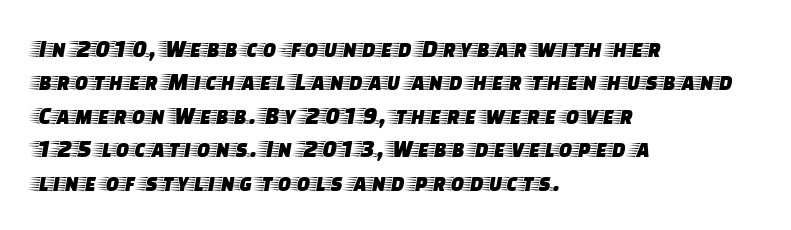
The image shows 25 px text type; set left-aligned, normal line spacing (1.34x), normal letter spacing, not underlined.
